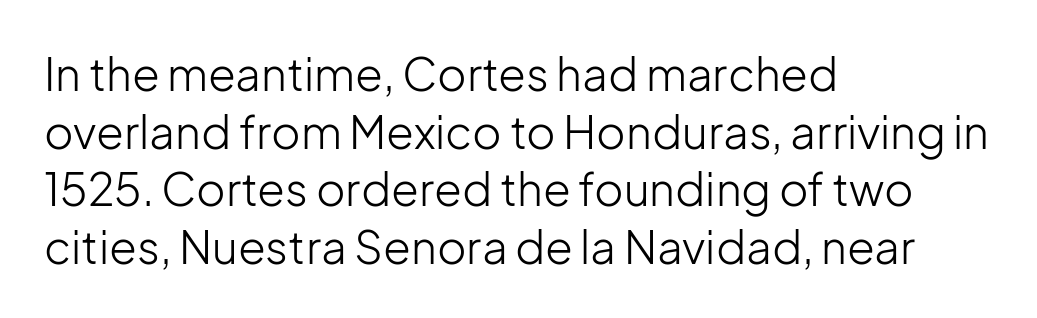
Q: Is the text bold? A: No.
Q: Is the text italic (slanted)? A: No, it is upright.
Q: Is the typeface a serif or a sans-serif typeface? A: Sans-serif.
Q: Is the text underlined? A: No.
Q: How is the paragraph aligned? A: Left-aligned.
Q: Is the spacing between letters normal or unusually wide? A: Normal.
Q: Is the spacing between lines tight, normal or loose? A: Normal.
Q: Width (condensed, normal, or wide)? A: Normal.
Q: Stroke contrast? A: Low.
Q: x-height? A: Medium.
Q: Monospaced? A: No.
